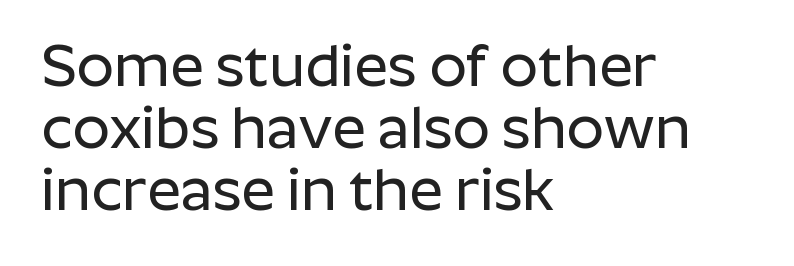
Compared with typical body copy, the letter spacing here is the same. Letters rest on an invisible, unmarked baseline. A typesetter would mark this as roman, not italic. Line spacing here is tight. Nope, no serifs anywhere on these letters. Looks like regular typesetting: each glyph gets only the width it needs.
